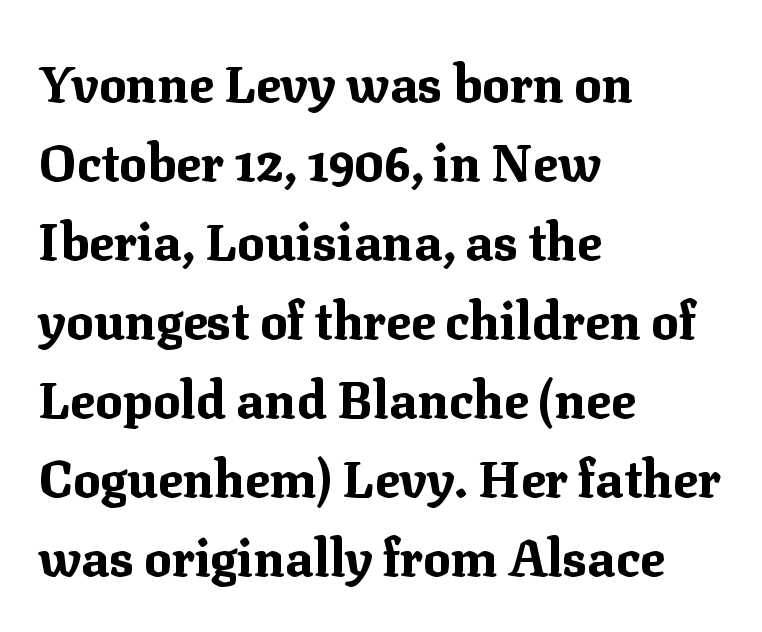
Where is the straight margin? On the left. Do the characters align in a grid? No, the font is proportional. The letters are bold, with thick, heavy strokes. Quick note: not italic, upright. Are there feet on the stems? There are — it's a serif. Beneath every word, the page is bare.
